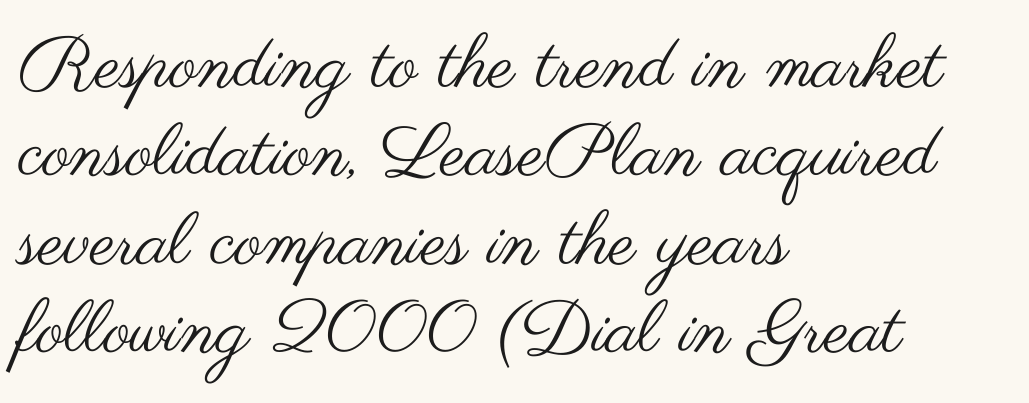
{"serif": "no", "bold": "no", "weight": "regular", "width": "wide", "stroke_contrast": "medium", "x_height": "small", "monospaced": "no", "underline": "no", "align": "left", "line_spacing_ratio": 1.21, "letter_spacing": "normal", "letter_spacing_em": 0.0, "glyph_px": 73}
